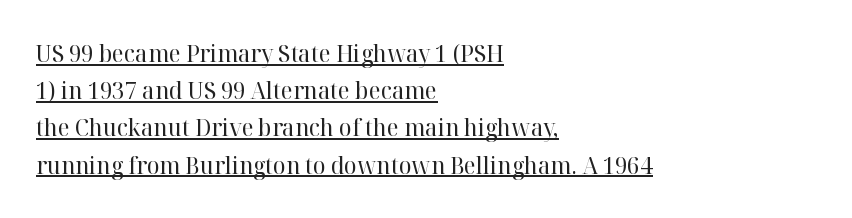
{"italic": "no", "bold": "no", "underline": "yes", "align": "left", "line_spacing": "normal", "line_spacing_ratio": 1.55, "letter_spacing": "normal", "letter_spacing_em": 0.0, "glyph_px": 24}
